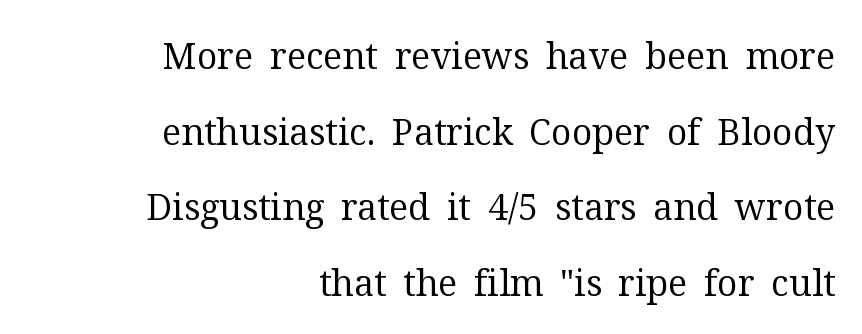
Q: Is the text bold? A: No.
Q: Is the text italic (slanted)? A: No, it is upright.
Q: Is the typeface a serif or a sans-serif typeface? A: Serif.
Q: Is the text underlined? A: No.
Q: How is the paragraph aligned? A: Right-aligned.
Q: Is the spacing between letters normal or unusually wide? A: Normal.
Q: Is the spacing between lines tight, normal or loose? A: Loose.
Q: Width (condensed, normal, or wide)? A: Normal.
Q: Stroke contrast? A: Medium.
Q: x-height? A: Medium.
Q: Monospaced? A: No.
